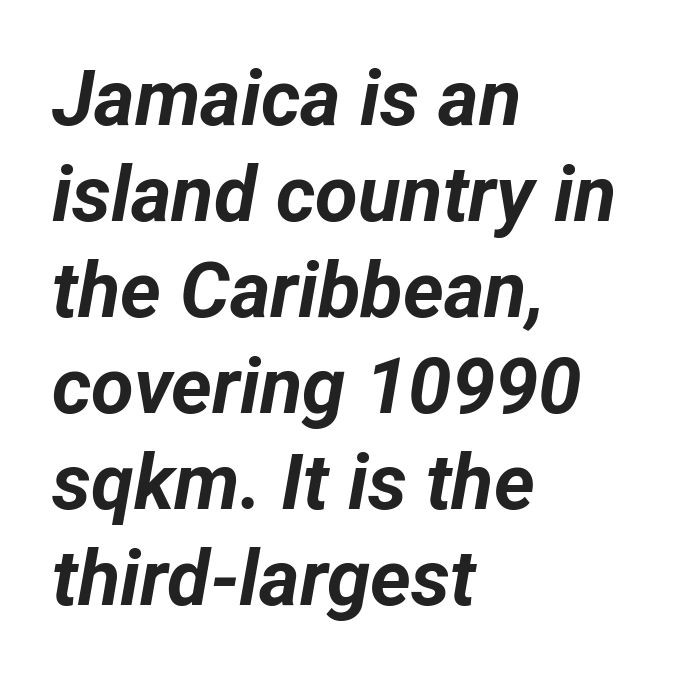
{"italic": "yes", "lean": "right", "slant_degrees": 12, "bold": "yes", "weight": "bold", "width": "normal", "stroke_contrast": "low", "x_height": "medium", "monospaced": "no", "underline": "no", "align": "left", "line_spacing_ratio": 1.23, "letter_spacing": "normal", "letter_spacing_em": 0.0, "glyph_px": 78}
